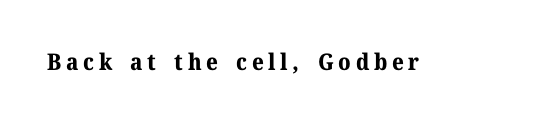
Honestly, there is no underline to notice here at all. Between one letter and the next there's a generous, obvious gap. Italic? Not at all — the glyphs are vertical. Strokes here are thick enough to call this a true bold.
